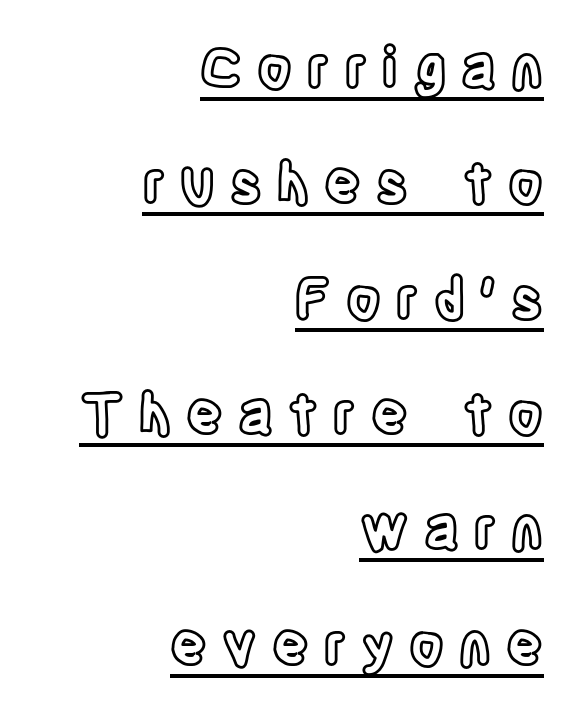
Like a heading marked for emphasis, these lines bear an underscore. The axis of the letterforms is exactly vertical. These lines are rendered in a variable-pitch font. These lines are set flush right with a ragged left edge. The face used here is rendered with a markedly widened letterfit. The space between consecutive lines is lavish.
